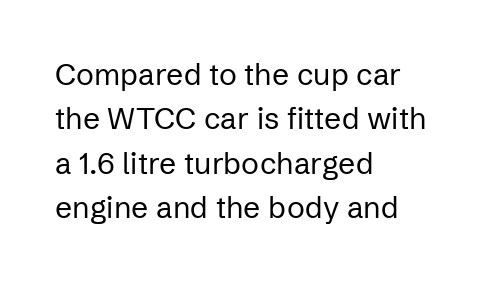
All the whitespace from short lines collects on the right. Check under the words: just untouched page. The horizontal fit of the characters is conventional and even. Grotesque or geometric, the face here clearly has no serifs.
